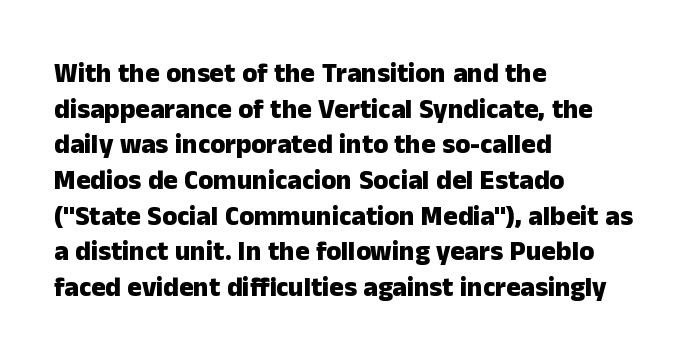
The image shows 27 px bold type, upright; set left-aligned, normal line spacing (1.32x), normal letter spacing, not underlined.
